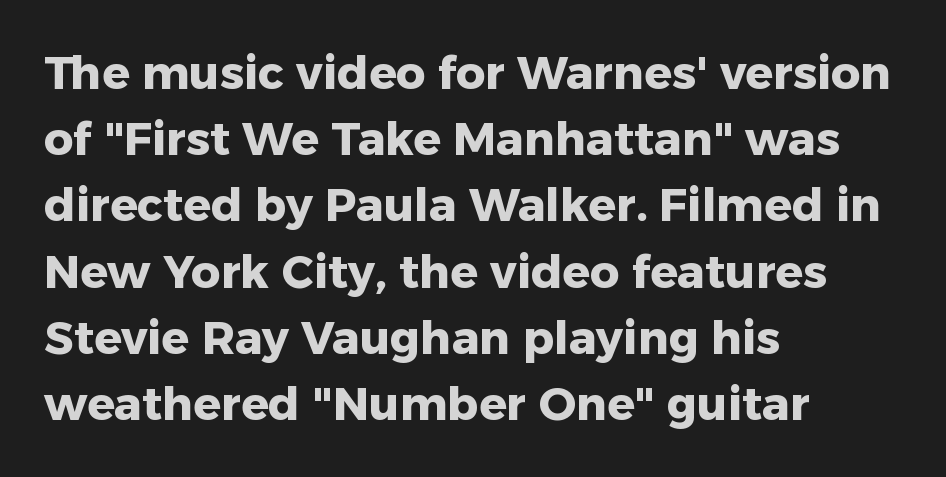
The image shows 46 px heavy sans-serif type, upright; set left-aligned, normal line spacing (1.44x), normal letter spacing, not underlined; low stroke contrast and a medium x-height.
